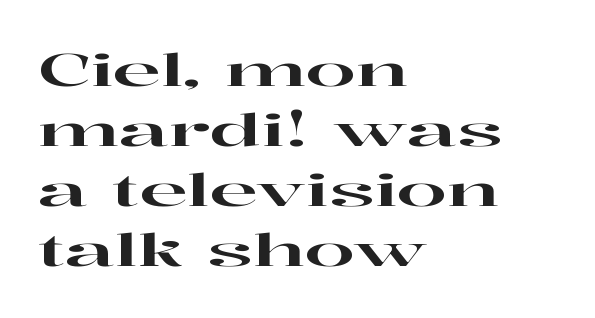
Yep, those are serifs on the letters. Descenders are the only things crossing below the line. Rendered with straight, roman letterforms. Spacing verdict: proportional, widths tailored to each character. The rag falls on the right side of this text block. This sample keeps an unexceptional amount of space between lines.
